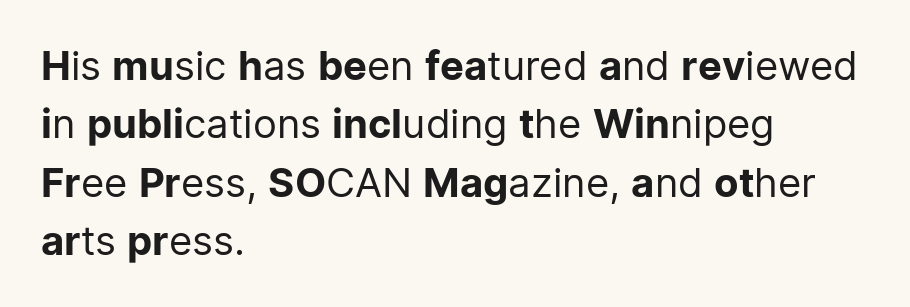
The space between consecutive lines is moderate. The face used here is a sans, in the tradition of grotesques and geometrics. The gap between lines stays unmarked. Teacher's note: observe the even left margin — that is flush-left alignment. Posture: vertical. This sample has the flowing, uneven cadence of proportional lettering.
